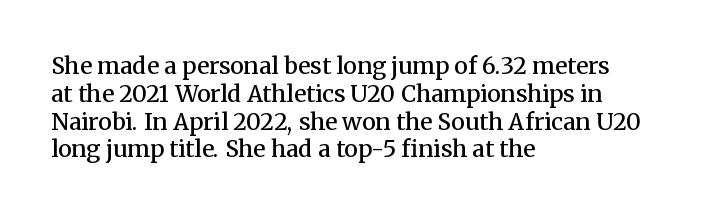
{"italic": "no", "bold": "semi", "underline": "no", "align": "left", "line_spacing_ratio": 1.21, "letter_spacing": "normal", "letter_spacing_em": 0.0, "glyph_px": 23}
